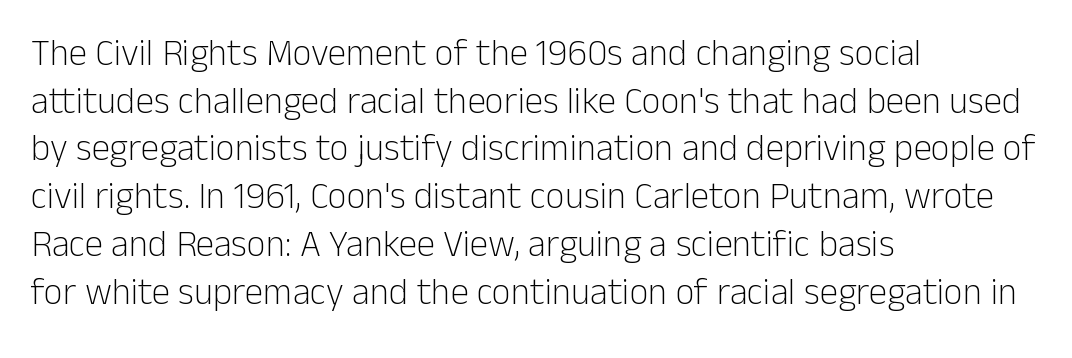
The image shows 37 px light sans-serif type, upright; set left-aligned, normal line spacing (1.29x), normal letter spacing, not underlined; low stroke contrast and a medium x-height.
